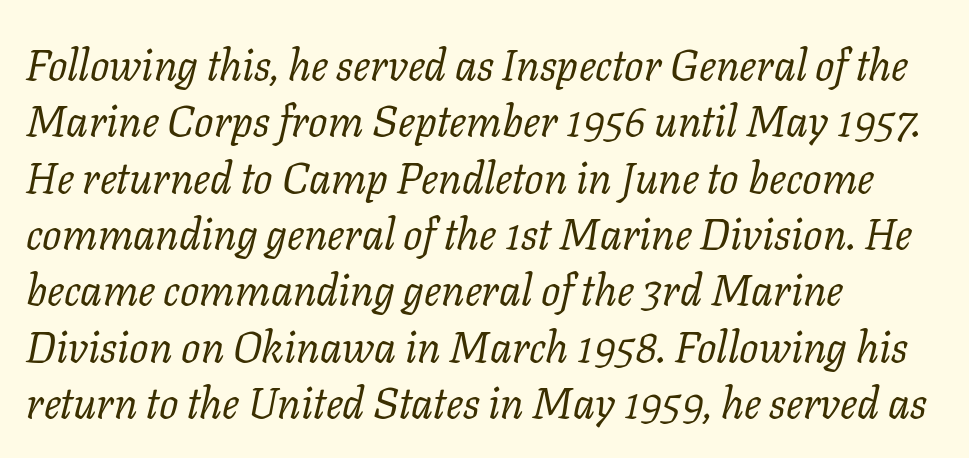
The image shows 43 px regular-weight serif type, italic (leaning right); set left-aligned, normal line spacing (1.31x), normal letter spacing, not underlined; low stroke contrast and a medium x-height.
